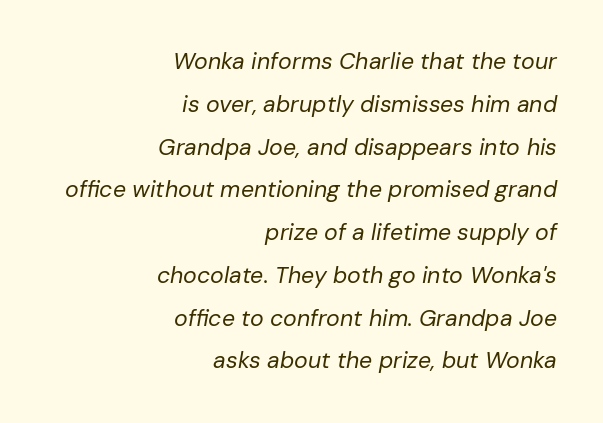
The letters sit at their default tracking, neither squeezed nor spread. Stems and bowls with no extra thickness — not bold. The passage shown leans; its letterforms are oblique. Underlining? Definitely not there. Every row of glyphs terminates at an identical x-position on the right.
